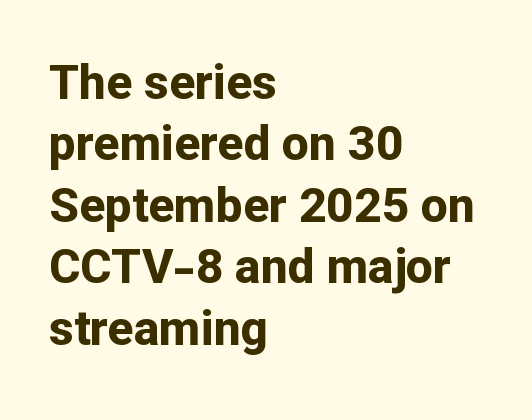
Default kerning and tracking; the words read as compact shapes. The type family on display is of the sans-serif kind. The font is running at its bold setting. Baseline-to-baseline distance is the conventional proportion of letter height. The baseline area is clear. Note the varied advance widths — an 'i' is clearly narrower than an 'm'.
